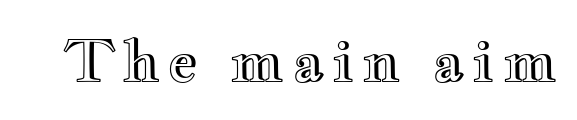
Q: Is the text italic (slanted)? A: No, it is upright.
Q: Is the text underlined? A: No.
Q: Width (condensed, normal, or wide)? A: Wide.
Q: x-height? A: Small.
Q: Monospaced? A: No.
